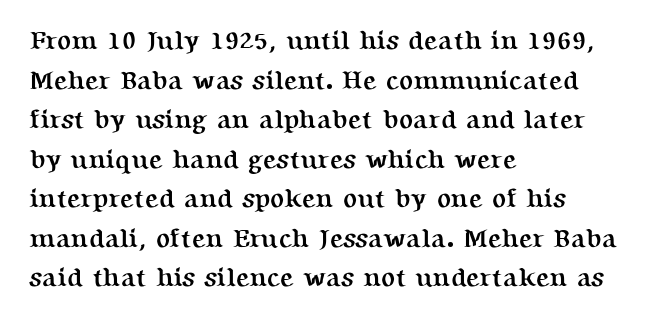
Line spacing here is normal. Words float on clear page, feet unadorned. Each glyph is drawn with heavy, bold strokes. There is no visible air inserted between adjacent glyphs. These lines are set flush left with a ragged right edge. This is roman type, the default non-slanted kind.
